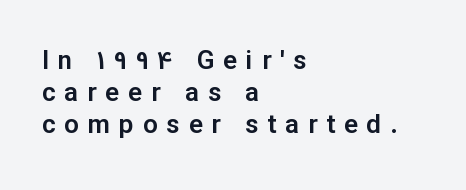
{"italic": "no", "underline": "no", "align": "left", "line_spacing_ratio": 1.24, "letter_spacing": "wide", "letter_spacing_em": 0.34, "glyph_px": 26}
